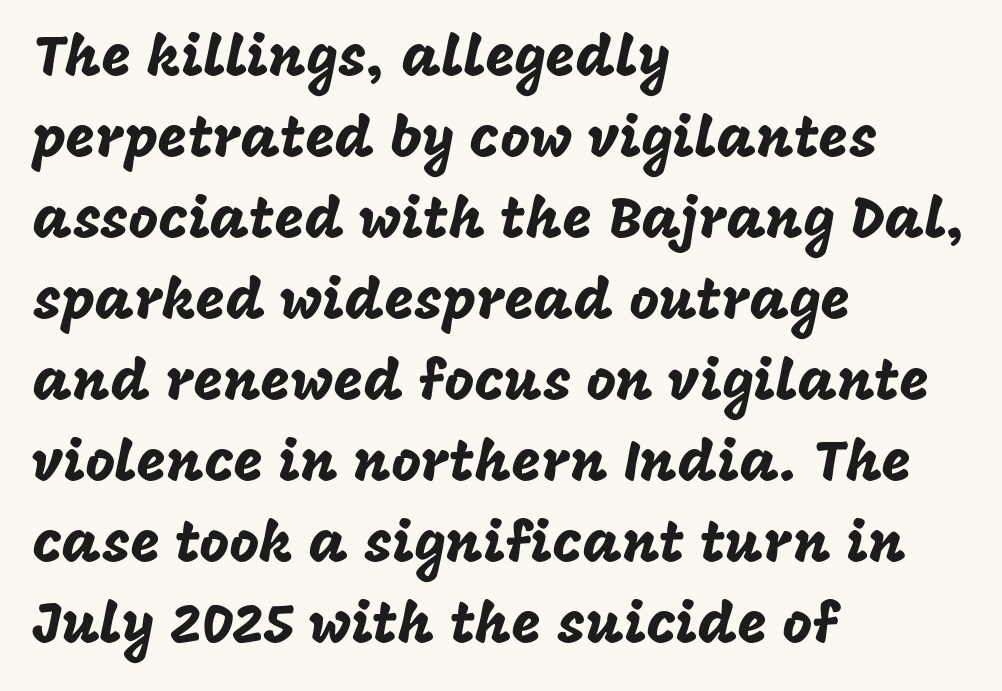
The image shows 57 px sans-serif type; set left-aligned, normal line spacing (1.42x), normal letter spacing, not underlined; low stroke contrast and a large x-height.
